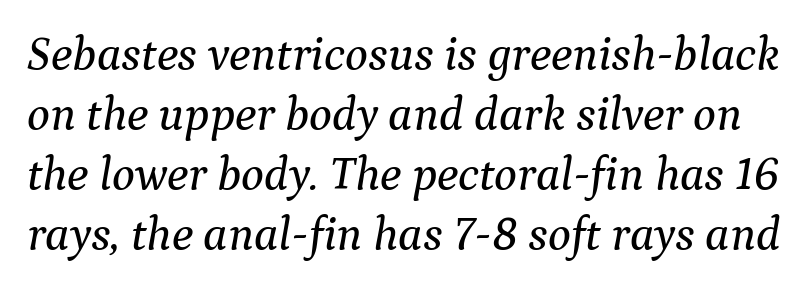
{"serif": "yes", "italic": "yes", "lean": "right", "slant_degrees": 9, "width": "normal", "stroke_contrast": "medium", "x_height": "medium", "monospaced": "no", "underline": "no", "line_spacing": "normal", "line_spacing_ratio": 1.25, "letter_spacing": "normal", "letter_spacing_em": 0.0, "glyph_px": 48}
